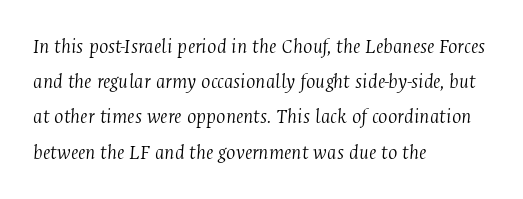
{"italic": "yes", "lean": "right", "slant_degrees": 4, "bold": "no", "underline": "no", "align": "left", "line_spacing": "normal", "line_spacing_ratio": 1.6, "letter_spacing": "normal", "letter_spacing_em": 0.0, "glyph_px": 22}
